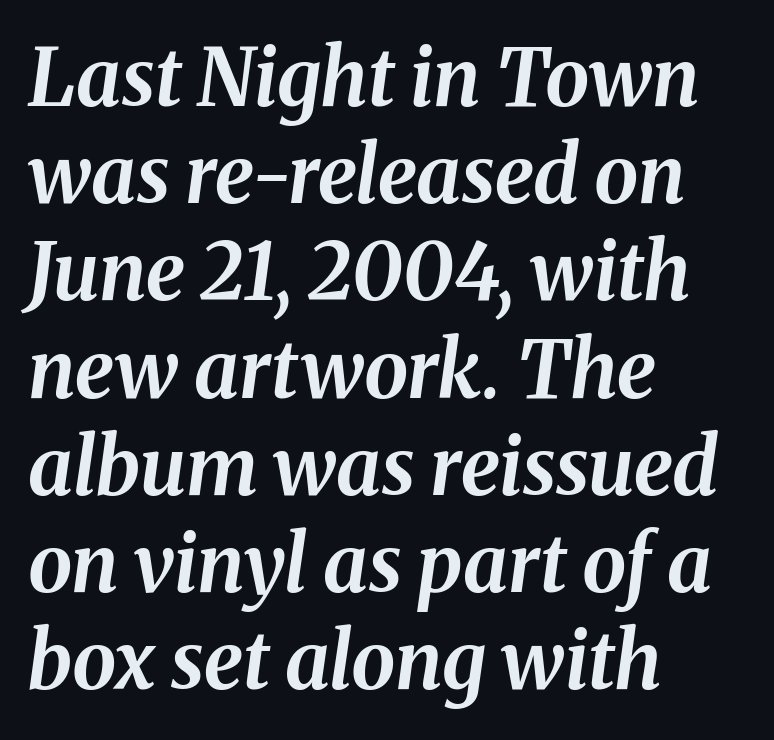
Each line starts at the same left margin while the right side varies. A typesetter would call this proportional, since set widths differ per character. Characters are canted at an angle relative to the baseline's perpendicular. The rendering uses a bold face; every stroke is thick and dark. The space directly below the letters is spotless. The tracking reads as untouched default to a designer's eye.
